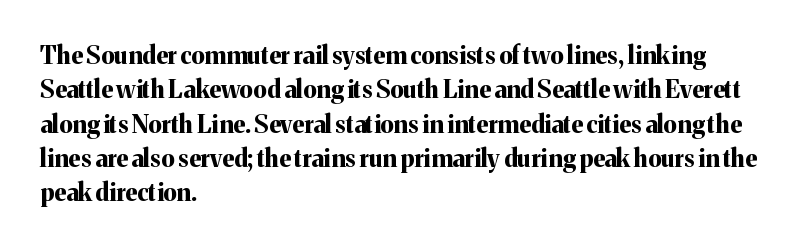
The passage shown is emphatically bold. The space directly below the letters is spotless. Italic? Not at all — the glyphs are vertical. The block of text has a typical density, with ordinary space between rows.
